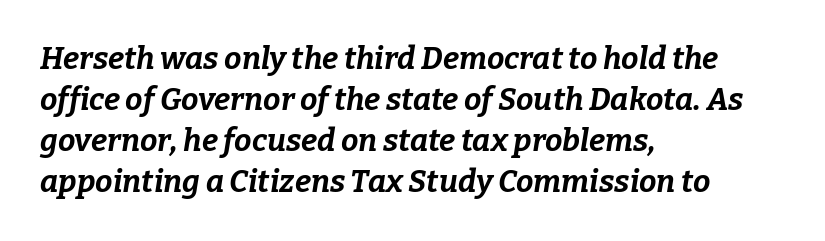
Q: Is the text bold? A: Yes.
Q: Is the text italic (slanted)? A: Yes, it leans right by about 9 degrees.
Q: Is the text underlined? A: No.
Q: How is the paragraph aligned? A: Left-aligned.
Q: Is the spacing between letters normal or unusually wide? A: Normal.
Q: Is the spacing between lines tight, normal or loose? A: Normal.
Q: Width (condensed, normal, or wide)? A: Normal.
Q: Stroke contrast? A: Low.
Q: x-height? A: Medium.
Q: Monospaced? A: No.
